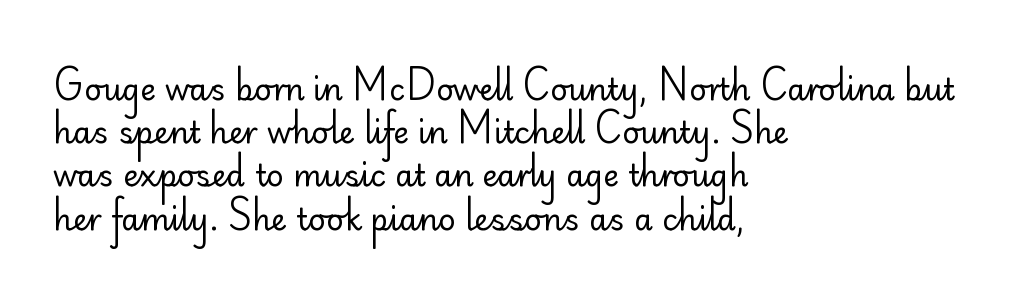
The image shows 30 px regular-weight sans-serif type, upright; set left-aligned, normal line spacing (1.44x), normal letter spacing, not underlined; low stroke contrast and a small x-height.
